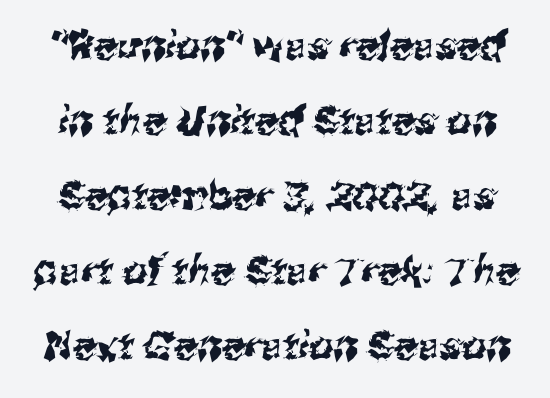
Q: Is the typeface a serif or a sans-serif typeface? A: Sans-serif.
Q: Is the text underlined? A: No.
Q: Is the spacing between letters normal or unusually wide? A: Normal.
Q: Is the spacing between lines tight, normal or loose? A: Loose.
Q: Width (condensed, normal, or wide)? A: Normal.
Q: Stroke contrast? A: Medium.
Q: x-height? A: Medium.
Q: Monospaced? A: No.
